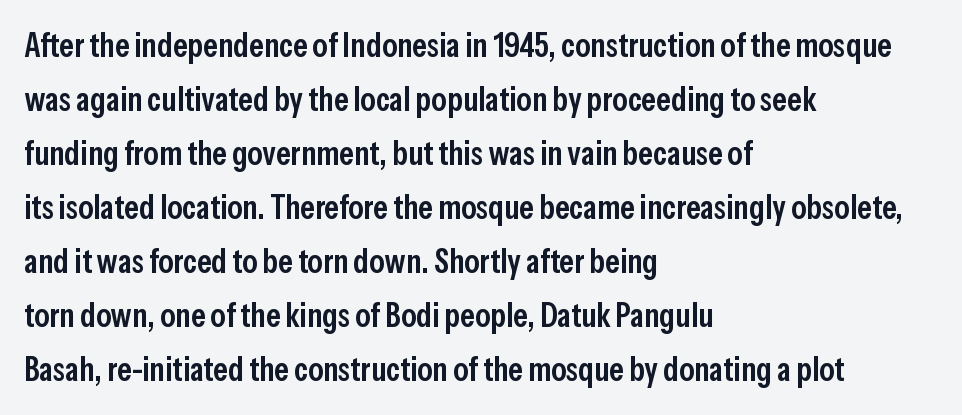
The image shows 34 px semibold, condensed sans-serif type, upright; set left-aligned, normal line spacing (1.59x), normal letter spacing, not underlined; low stroke contrast and a medium x-height.
